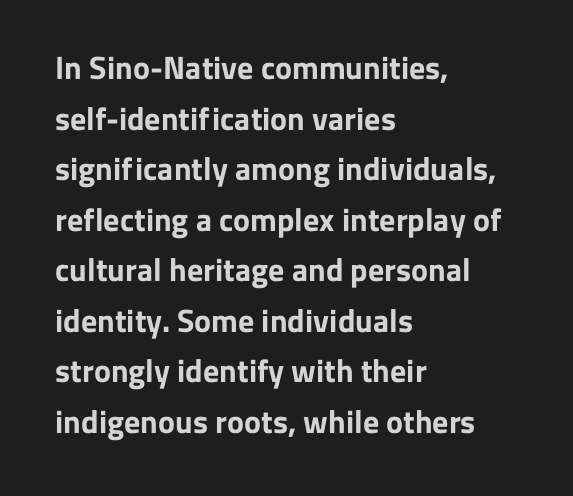
{"serif": "no", "italic": "no", "bold": "yes", "weight": "bold", "width": "normal", "stroke_contrast": "low", "x_height": "medium", "monospaced": "no", "underline": "no", "align": "left", "line_spacing": "normal", "line_spacing_ratio": 1.58, "letter_spacing": "normal", "letter_spacing_em": 0.0, "glyph_px": 32}
